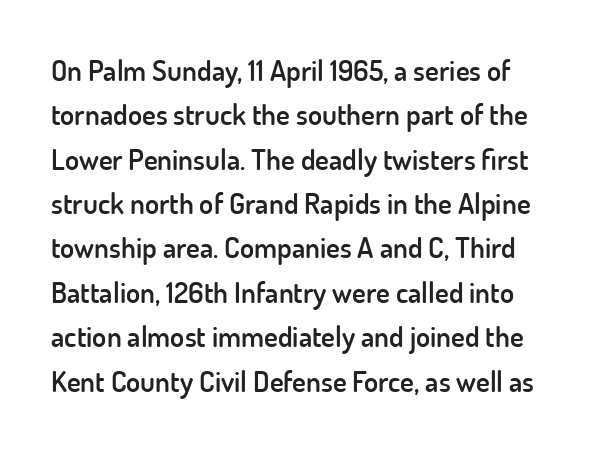
{"serif": "no", "italic": "no", "bold": "semi", "weight": "semibold", "width": "normal", "stroke_contrast": "low", "x_height": "small", "monospaced": "no", "underline": "no", "line_spacing": "normal", "line_spacing_ratio": 1.53, "letter_spacing": "normal", "letter_spacing_em": 0.0, "glyph_px": 29}
